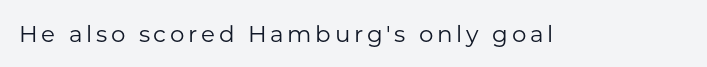
Q: Is the text bold? A: No.
Q: Is the text italic (slanted)? A: No, it is upright.
Q: Is the text underlined? A: No.
